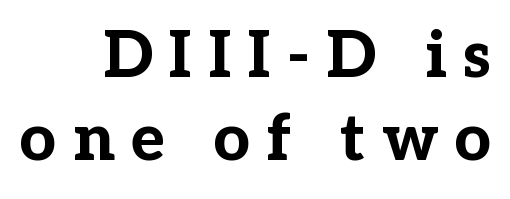
{"serif": "yes", "italic": "no", "bold": "yes", "weight": "bold", "width": "normal", "stroke_contrast": "low", "x_height": "medium", "monospaced": "no", "underline": "no", "align": "right", "line_spacing": "normal", "line_spacing_ratio": 1.3, "letter_spacing": "wide", "letter_spacing_em": 0.26, "glyph_px": 64}
